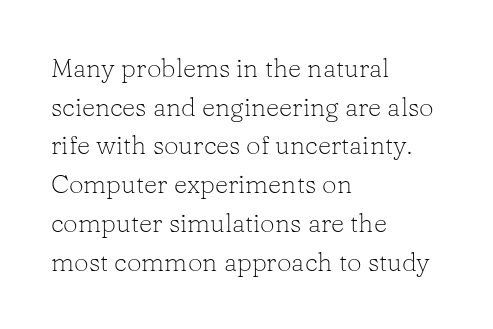
Posture: vertical. The weight tops out at a normal text grade. Words appear dense and cohesive because spacing is normal. If you drew a ruler down the left edge, every line would touch it. Line spacing here is normal. Underline: absent.
